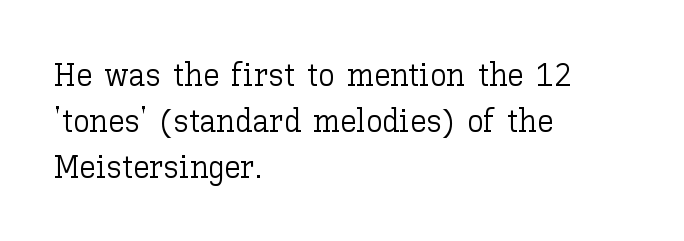
{"italic": "no", "bold": "no", "weight": "light", "width": "normal", "stroke_contrast": "low", "x_height": "medium", "monospaced": "no", "underline": "no", "align": "left", "line_spacing": "normal", "line_spacing_ratio": 1.39, "letter_spacing": "normal", "letter_spacing_em": 0.0, "glyph_px": 33}
